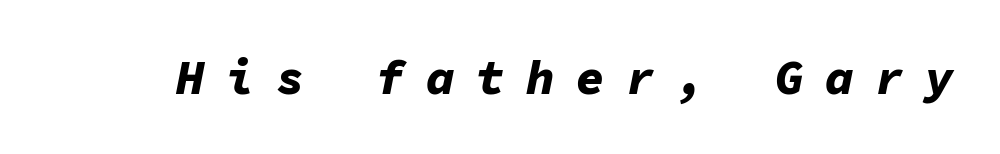
{"italic": "yes", "lean": "right", "slant_degrees": 11, "bold": "yes", "weight": "bold", "width": "normal", "stroke_contrast": "low", "x_height": "medium", "monospaced": "yes", "underline": "no", "letter_spacing": "wide", "letter_spacing_em": 0.44, "glyph_px": 48}
